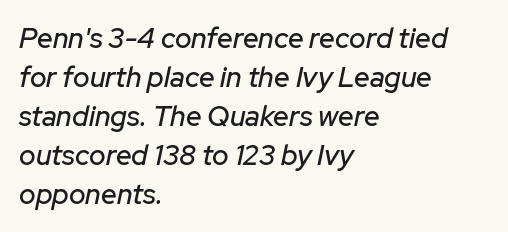
{"italic": "yes", "lean": "right", "slant_degrees": 12, "width": "normal", "stroke_contrast": "low", "x_height": "medium", "monospaced": "no", "underline": "no", "align": "left", "line_spacing": "normal", "line_spacing_ratio": 1.39, "letter_spacing": "normal", "letter_spacing_em": 0.0, "glyph_px": 28}
